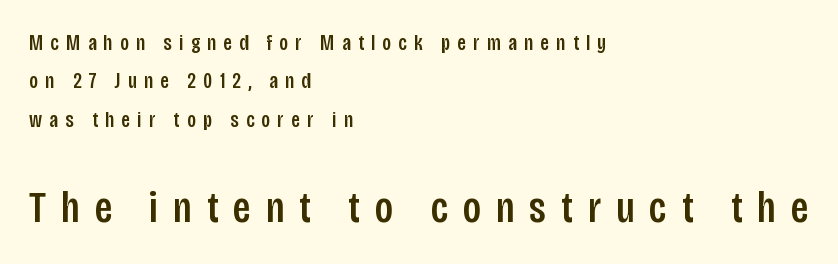
Descenders are the only things crossing below the line. Rendered with straight, roman letterforms. The type family on display is of the sans-serif kind. Does the bottom block carry the larger type? Yes, it does.
